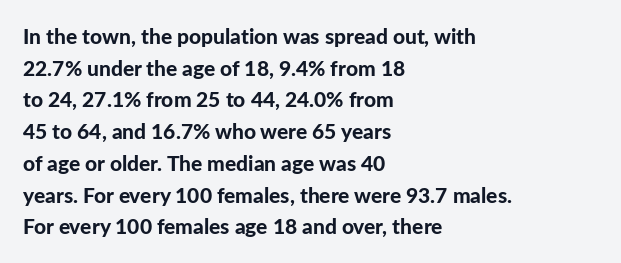
{"italic": "no", "bold": "yes", "underline": "no", "align": "left", "line_spacing": "normal", "line_spacing_ratio": 1.51, "letter_spacing": "normal", "letter_spacing_em": 0.0, "glyph_px": 21}
